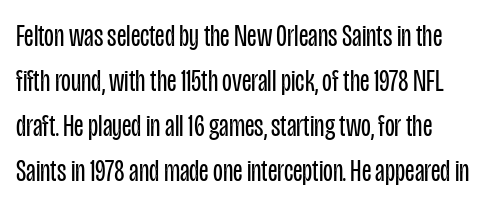
Honestly, there is no underline to notice here at all. Notice how the stems are strictly vertical — no italics here. Is this a heavy cut? Hardly; it is regular or lighter. Caption: standard tracking, unaltered.
